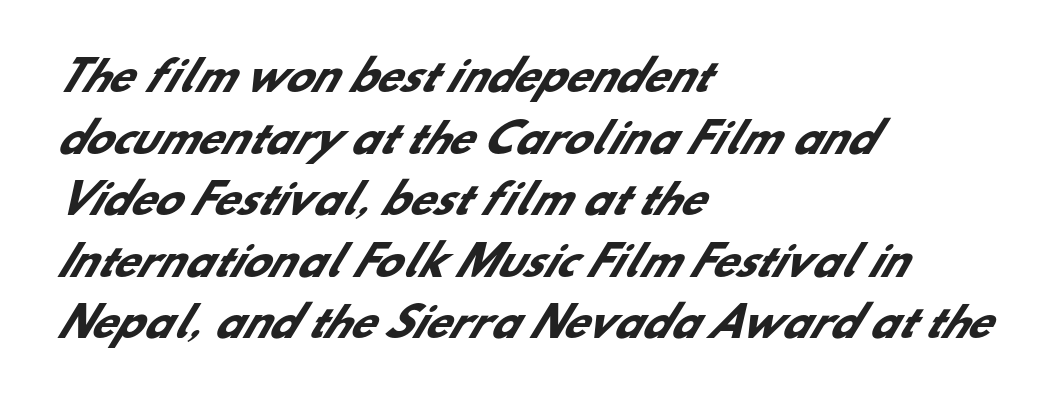
{"serif": "no", "bold": "yes", "weight": "heavy", "width": "normal", "stroke_contrast": "low", "x_height": "small", "monospaced": "no", "underline": "no", "align": "left", "line_spacing": "normal", "line_spacing_ratio": 1.54, "letter_spacing": "normal", "letter_spacing_em": 0.0, "glyph_px": 40}
